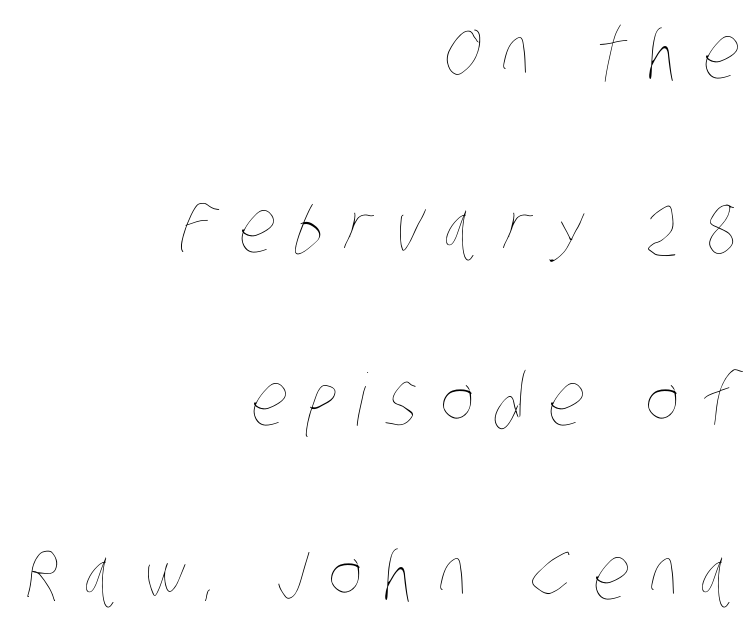
The image shows 72 px thin, condensed type; set right-aligned, loose line spacing (2.41x), unusually wide letter spacing (+0.3 em), not underlined; low stroke contrast and a large x-height.
